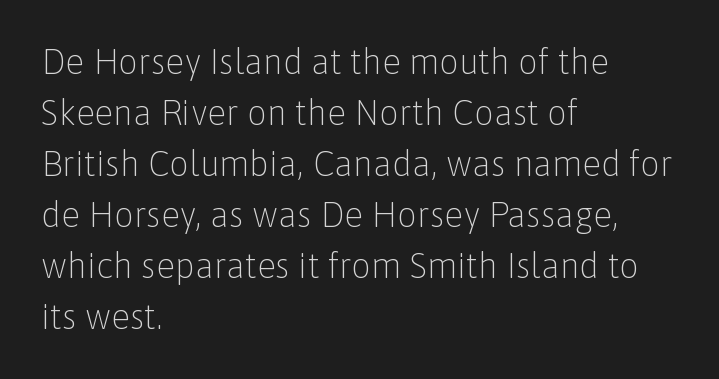
Q: Is the text bold? A: No.
Q: Is the text italic (slanted)? A: No, it is upright.
Q: Is the typeface a serif or a sans-serif typeface? A: Sans-serif.
Q: Is the text underlined? A: No.
Q: How is the paragraph aligned? A: Left-aligned.
Q: Is the spacing between letters normal or unusually wide? A: Normal.
Q: Is the spacing between lines tight, normal or loose? A: Normal.
Q: Width (condensed, normal, or wide)? A: Normal.
Q: Stroke contrast? A: Low.
Q: x-height? A: Medium.
Q: Monospaced? A: No.
